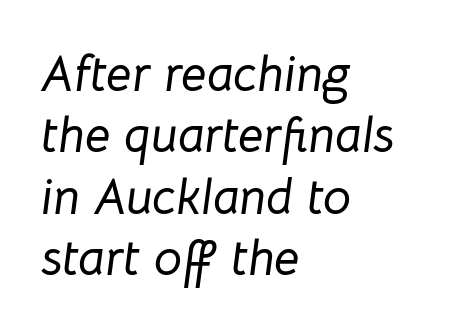
The image shows 50 px text type, italic (leaning right); set left-aligned, line spacing 1.23x, normal letter spacing, not underlined; low stroke contrast and a medium x-height.
